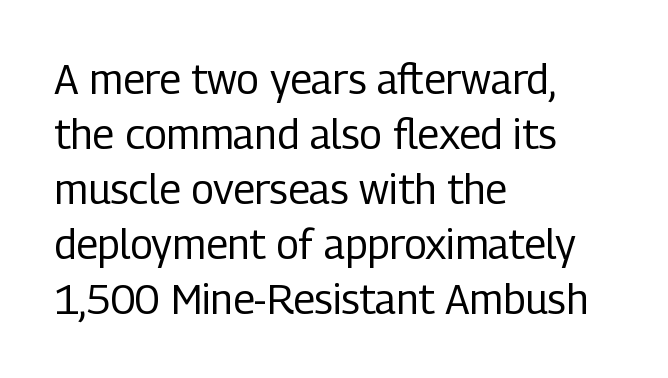
Stroke thickness stays within the range of a standard reading face or lighter. The glyphs in this specimen are sans serif. There is no visible air inserted between adjacent glyphs. A bare baseline throughout the passage.
